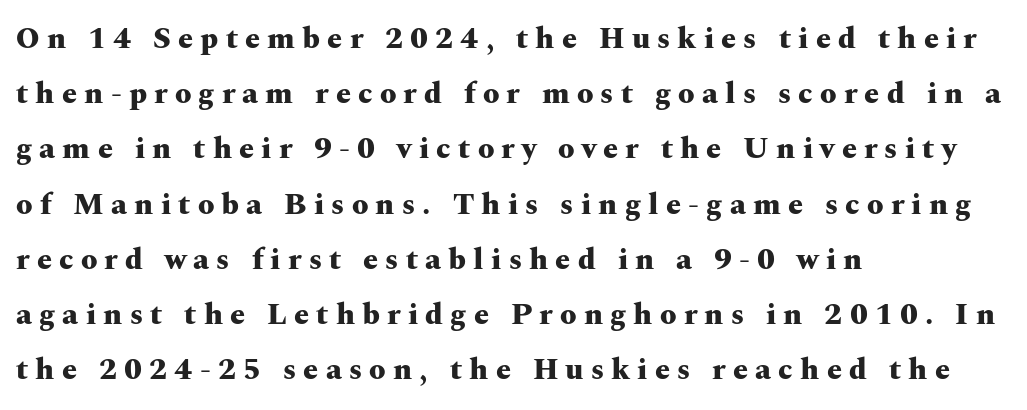
{"serif": "yes", "italic": "no", "bold": "yes", "weight": "heavy", "width": "wide", "stroke_contrast": "medium", "x_height": "medium", "monospaced": "no", "underline": "no", "align": "left", "line_spacing_ratio": 1.84, "letter_spacing": "wide", "letter_spacing_em": 0.24, "glyph_px": 30}
